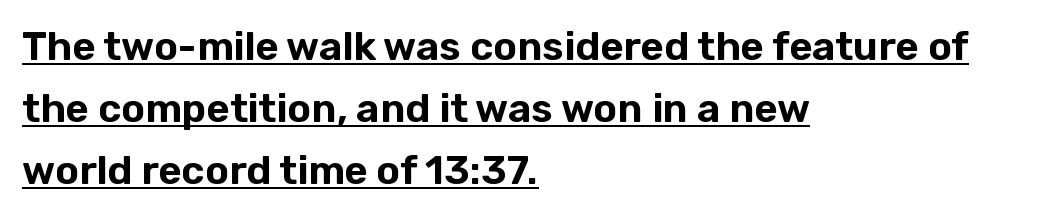
{"serif": "no", "italic": "no", "width": "normal", "stroke_contrast": "low", "x_height": "medium", "monospaced": "no", "underline": "yes", "align": "left", "line_spacing": "normal", "line_spacing_ratio": 1.55, "letter_spacing": "normal", "letter_spacing_em": 0.0, "glyph_px": 40}
